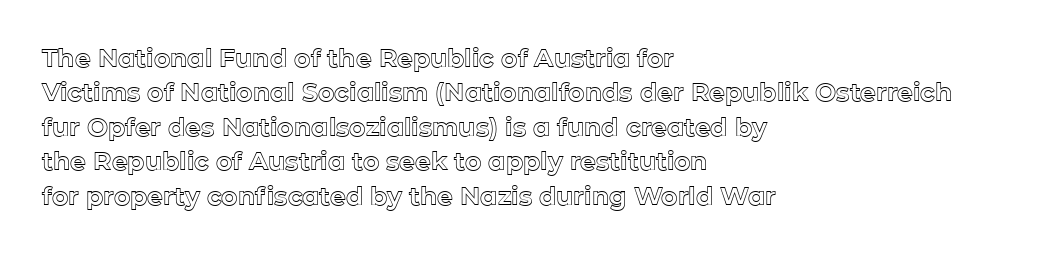
Style check: upright. All the whitespace from short lines collects on the right. Rule under the text: the space is simply empty. Leading matches the norm, producing a regular column.
